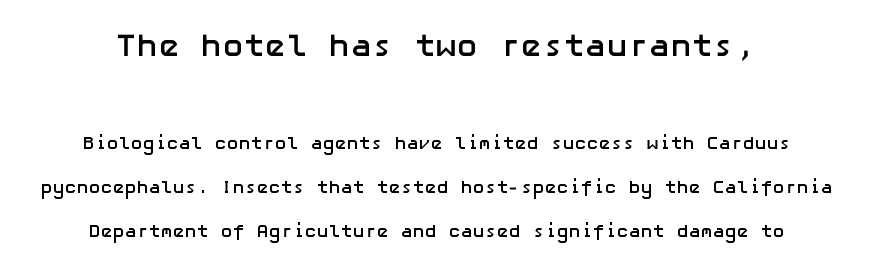
A bare baseline throughout the passage. Honestly, the letter spacing is just normal — you wouldn't notice it. Heavy, bold letterforms. The designer dialed line spacing up above the default.
